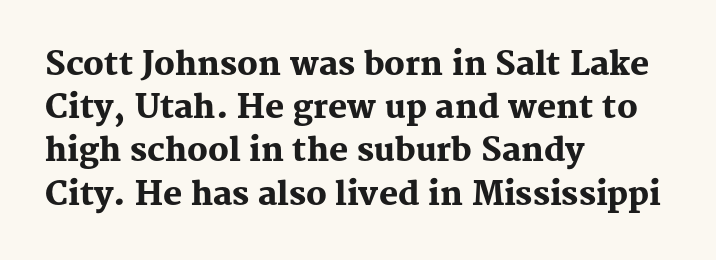
The image shows 32 px heavy serif type, upright; set left-aligned, normal line spacing (1.35x), normal letter spacing, not underlined; medium stroke contrast and a medium x-height.
